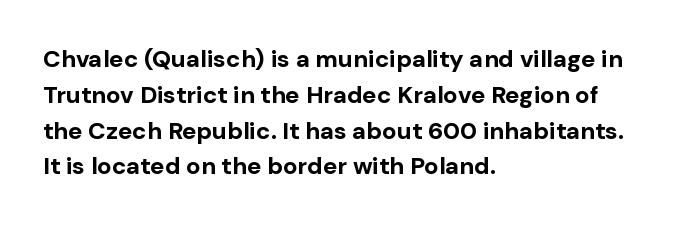
Italic: no, the glyphs are upright roman. Reading down the column, the eye jumps a familiar distance to each next line. Each row of text sits above clean, open space. Chunky letters — that's bold for sure.
